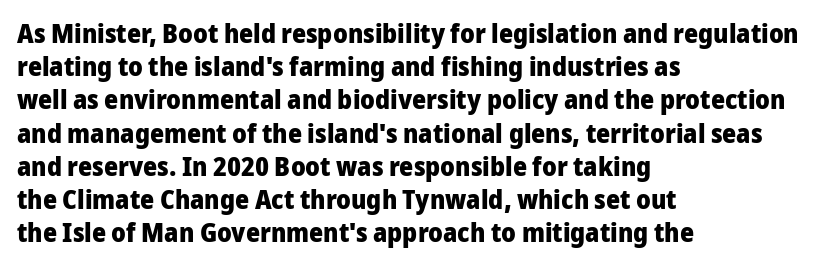
Q: Is the text bold? A: Yes.
Q: Is the text italic (slanted)? A: No, it is upright.
Q: Is the text underlined? A: No.
Q: How is the paragraph aligned? A: Left-aligned.
Q: Is the spacing between letters normal or unusually wide? A: Normal.
